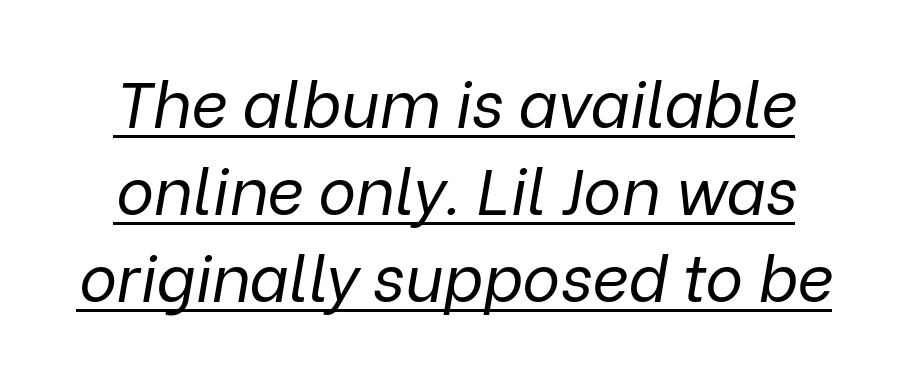
The line-height multiplier appears to be the usual default. The typesetter has applied underlining to the passage shown. Here the designer chose a conventional face with non-uniform glyph widths. Weight: regular or lighter.
